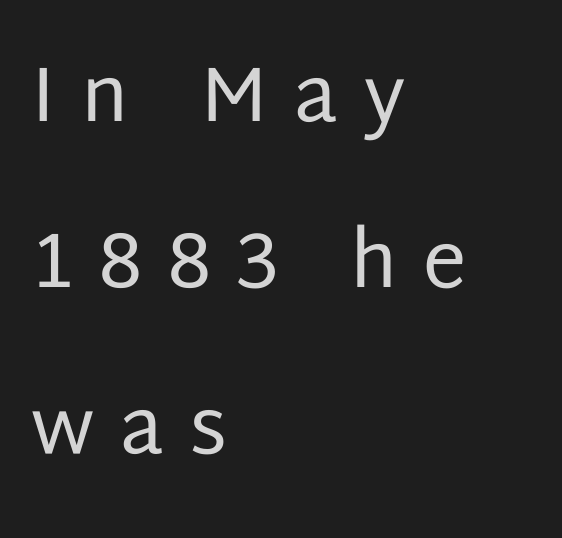
{"serif": "no", "italic": "no", "bold": "no", "weight": "regular", "width": "normal", "stroke_contrast": "low", "x_height": "large", "monospaced": "no", "underline": "no", "align": "left", "line_spacing": "loose", "line_spacing_ratio": 2.13, "letter_spacing": "wide", "letter_spacing_em": 0.33, "glyph_px": 78}
